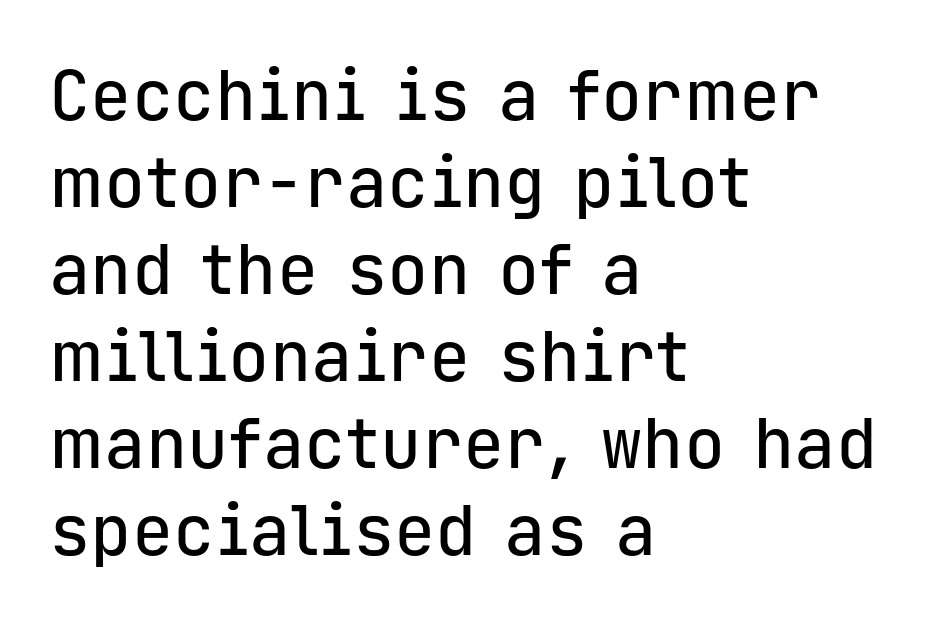
{"serif": "no", "italic": "no", "width": "normal", "stroke_contrast": "low", "x_height": "medium", "monospaced": "yes", "underline": "no", "align": "left", "line_spacing": "normal", "line_spacing_ratio": 1.26, "letter_spacing": "normal", "letter_spacing_em": 0.0, "glyph_px": 69}
